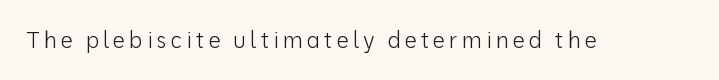
Q: Is the text bold? A: No.
Q: Is the text italic (slanted)? A: No, it is upright.
Q: Is the text underlined? A: No.
